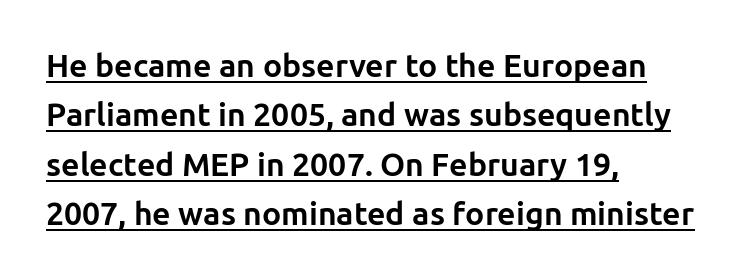
The image shows 32 px bold sans-serif type, upright; set left-aligned, normal line spacing (1.54x), normal letter spacing, underlined; low stroke contrast and a medium x-height.
